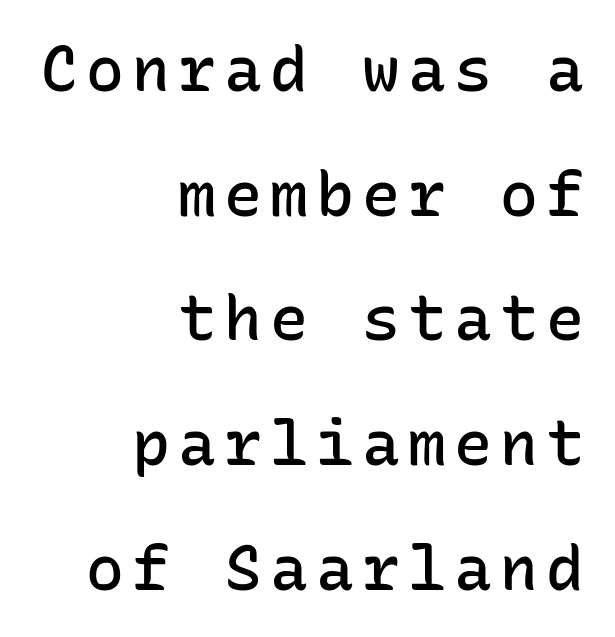
Q: Is the text bold? A: Semi-bold.
Q: Is the text italic (slanted)? A: No, it is upright.
Q: Is the typeface a serif or a sans-serif typeface? A: Sans-serif.
Q: Is the text underlined? A: No.
Q: How is the paragraph aligned? A: Right-aligned.
Q: Is the spacing between lines tight, normal or loose? A: Loose.
Q: Width (condensed, normal, or wide)? A: Normal.
Q: Stroke contrast? A: Low.
Q: x-height? A: Medium.
Q: Monospaced? A: Yes.
